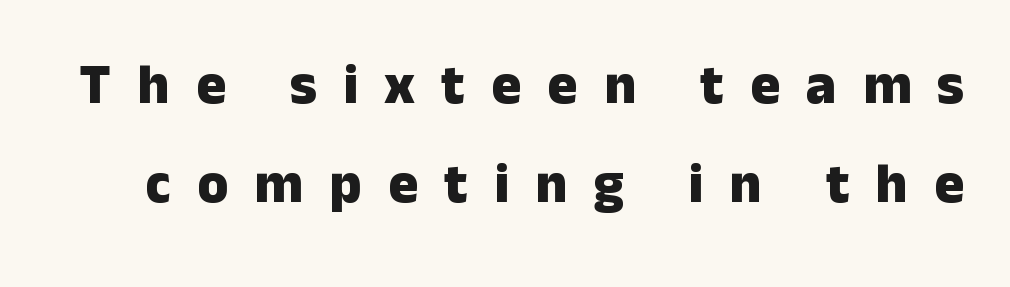
The image shows 56 px heavy sans-serif type, upright; set line spacing 1.76x, unusually wide letter spacing (+0.47 em), not underlined; low stroke contrast and a medium x-height.
